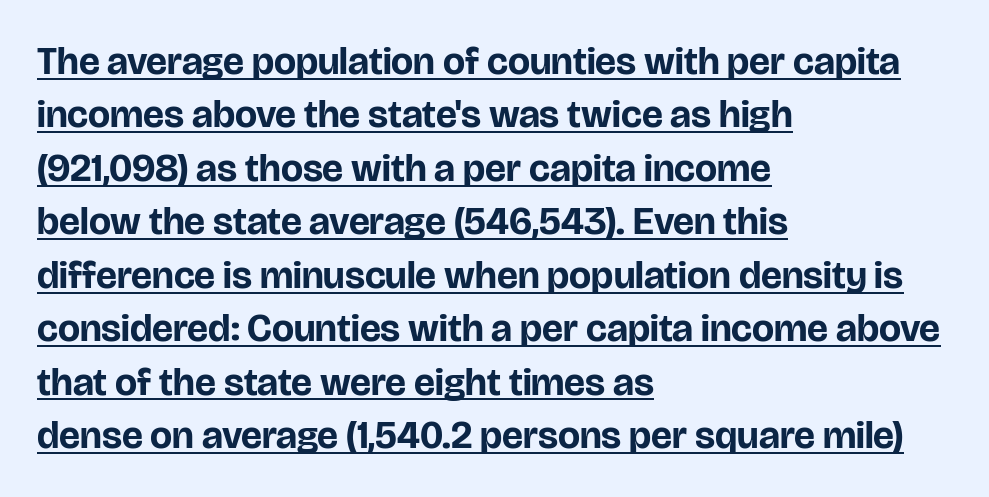
Q: Is the text bold? A: Yes.
Q: Is the text italic (slanted)? A: No, it is upright.
Q: Is the typeface a serif or a sans-serif typeface? A: Sans-serif.
Q: Is the text underlined? A: Yes.
Q: How is the paragraph aligned? A: Left-aligned.
Q: Is the spacing between letters normal or unusually wide? A: Normal.
Q: Is the spacing between lines tight, normal or loose? A: Normal.
Q: Width (condensed, normal, or wide)? A: Normal.
Q: Stroke contrast? A: Low.
Q: x-height? A: Large.
Q: Monospaced? A: No.
